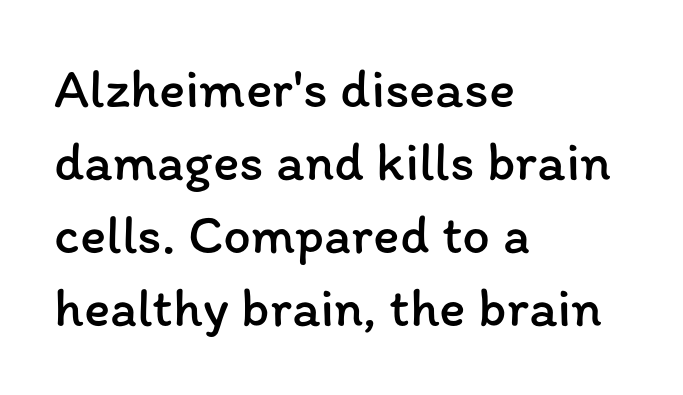
The ragged edge is on the right, which tells us the setting is flush left. Characters remain perfectly vertical along every line. Is there much room between lines? A standard amount, neither cramped nor airy. This rendering leaves character spacing at its baseline value. A quiet, ordinary-to-light weight characterises the typeface.
